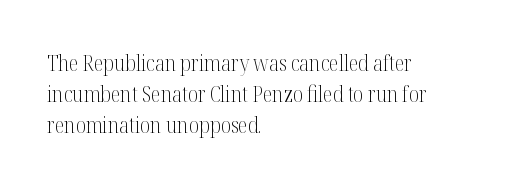
Q: Is the text bold? A: No.
Q: Is the text italic (slanted)? A: No, it is upright.
Q: Is the text underlined? A: No.
Q: How is the paragraph aligned? A: Left-aligned.
Q: Is the spacing between letters normal or unusually wide? A: Normal.
Q: Is the spacing between lines tight, normal or loose? A: Normal.
